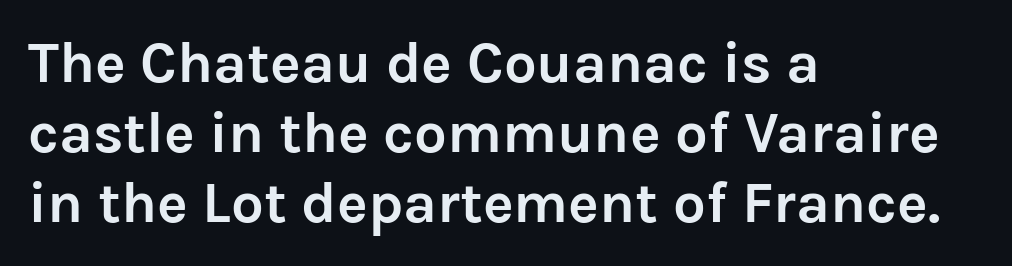
The image shows 58 px semibold sans-serif type, upright; set left-aligned, line spacing 1.21x, normal letter spacing, not underlined; low stroke contrast and a medium x-height.
